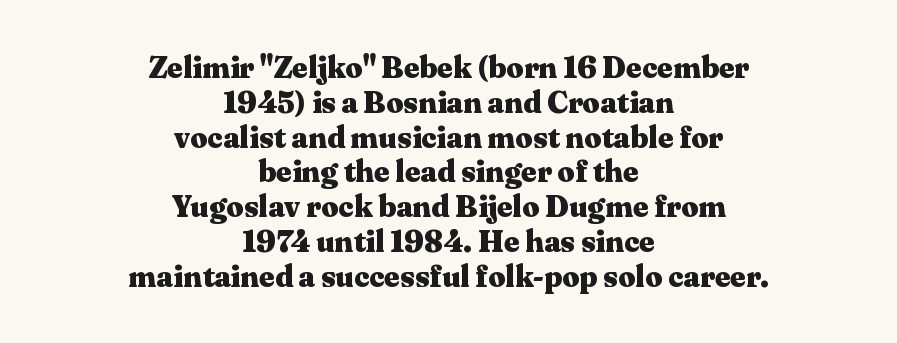
The image shows 30 px heavy, wide serif type, upright; set centered, line spacing 1.16x, normal letter spacing, not underlined; medium stroke contrast and a medium x-height.
